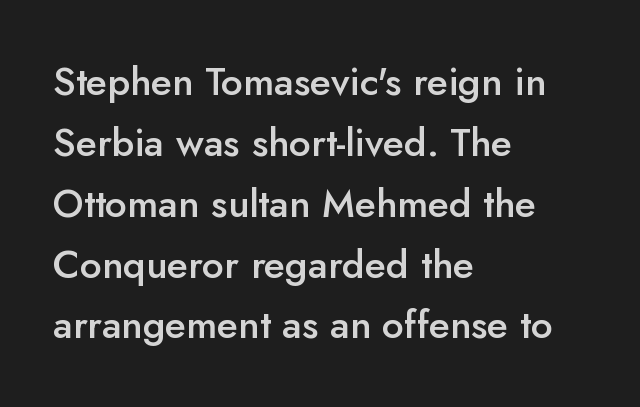
The image shows 39 px semibold sans-serif type, upright; set left-aligned, normal line spacing (1.56x), normal letter spacing, not underlined; low stroke contrast and a small x-height.
